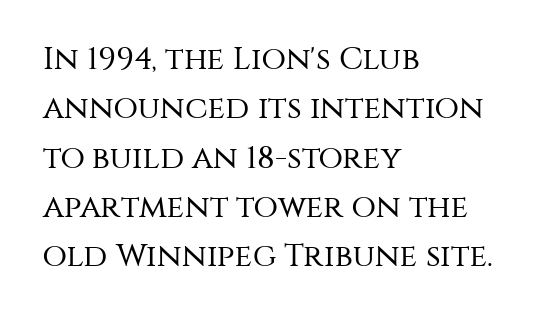
The image shows 32 px regular-weight sans-serif type, upright; set left-aligned, normal line spacing (1.54x), normal letter spacing, not underlined; medium stroke contrast and a large x-height.
